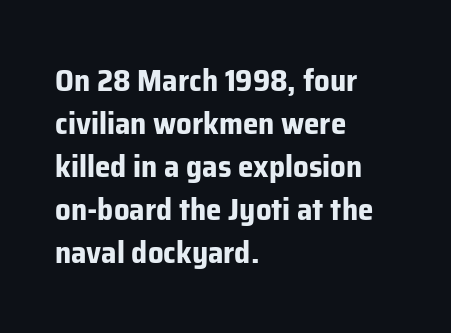
Q: Is the text bold? A: Yes.
Q: Is the text italic (slanted)? A: No, it is upright.
Q: Is the typeface a serif or a sans-serif typeface? A: Sans-serif.
Q: Is the text underlined? A: No.
Q: How is the paragraph aligned? A: Left-aligned.
Q: Is the spacing between letters normal or unusually wide? A: Normal.
Q: Is the spacing between lines tight, normal or loose? A: Normal.
Q: Width (condensed, normal, or wide)? A: Normal.
Q: Stroke contrast? A: Low.
Q: x-height? A: Medium.
Q: Monospaced? A: No.
